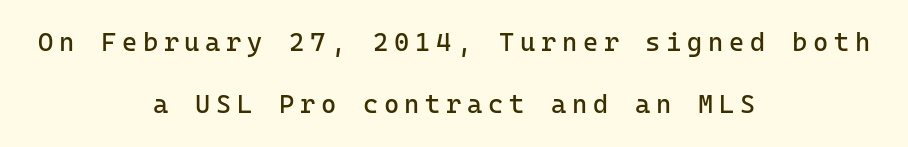
The image shows 26 px text type, upright; set centered, loose line spacing (2.4x), unusually wide letter spacing (+0.22 em), not underlined.
